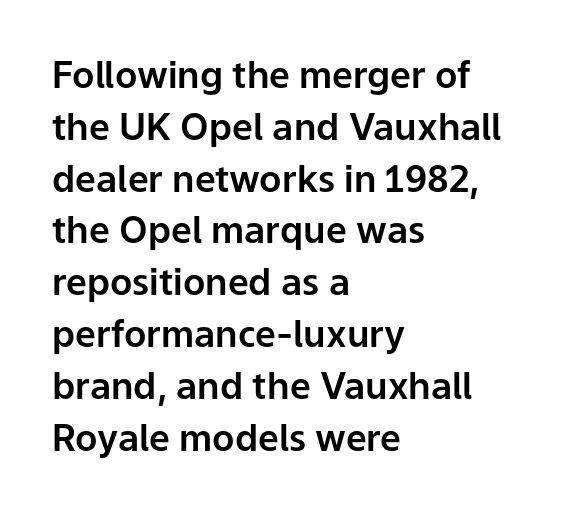
Stroke terminals: plain, sans-serif. Has an underline been added? It has not. Casual observation: everything's shoved over to the left. Each letter keeps its own natural width here, so spacing adapts to shape. Letter spacing: default.
